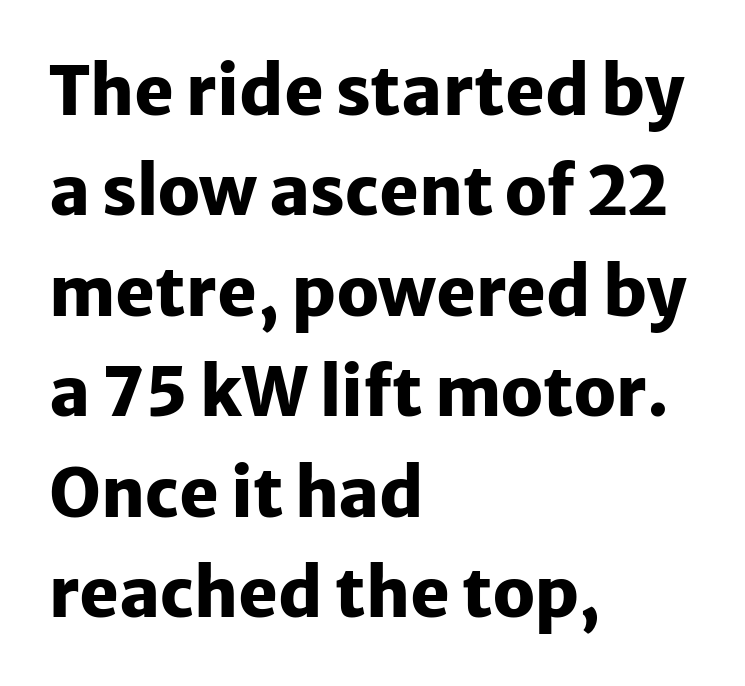
Q: Is the text bold? A: Yes.
Q: Is the text italic (slanted)? A: No, it is upright.
Q: Is the typeface a serif or a sans-serif typeface? A: Sans-serif.
Q: Is the text underlined? A: No.
Q: How is the paragraph aligned? A: Left-aligned.
Q: Is the spacing between letters normal or unusually wide? A: Normal.
Q: Is the spacing between lines tight, normal or loose? A: Normal.
Q: Width (condensed, normal, or wide)? A: Normal.
Q: Stroke contrast? A: Low.
Q: x-height? A: Medium.
Q: Monospaced? A: No.
